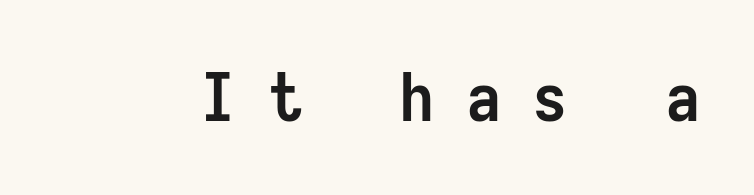
The image shows 67 px semibold, condensed sans-serif type, upright, monospaced; set unusually wide letter spacing (+0.49 em), not underlined; low stroke contrast and a medium x-height.
